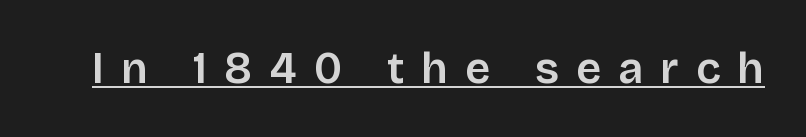
Q: Is the text italic (slanted)? A: No, it is upright.
Q: Is the typeface a serif or a sans-serif typeface? A: Sans-serif.
Q: Is the text underlined? A: Yes.
Q: Is the spacing between letters normal or unusually wide? A: Unusually wide.
Q: Width (condensed, normal, or wide)? A: Normal.
Q: Stroke contrast? A: Low.
Q: x-height? A: Large.
Q: Monospaced? A: No.
